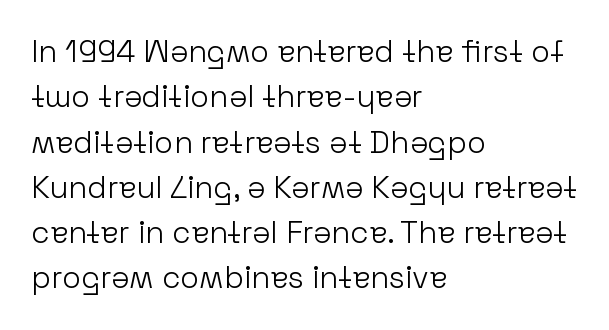
Vertical strokes here are truly vertical. Honestly, the row spacing looks completely unremarkable. What kind of face is this? One without serifs — a sans. The rendering uses natural spacing where letterforms have individual widths. A light-to-regular cut is what we see here.
